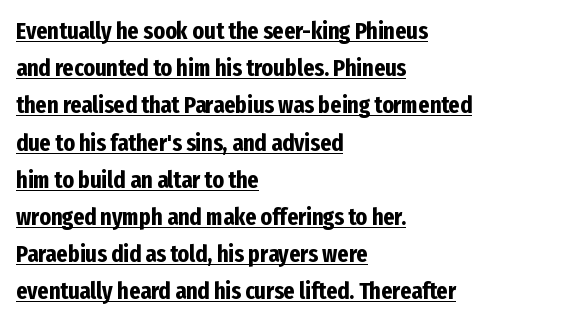
Summary of vertical rhythm: regular, with standard interline spacing. Plenty of ink on the page — the face is bold. Visually the block forms a straight wall on the left and a jagged coastline on the right. The typesetter has applied underlining to the passage shown.
